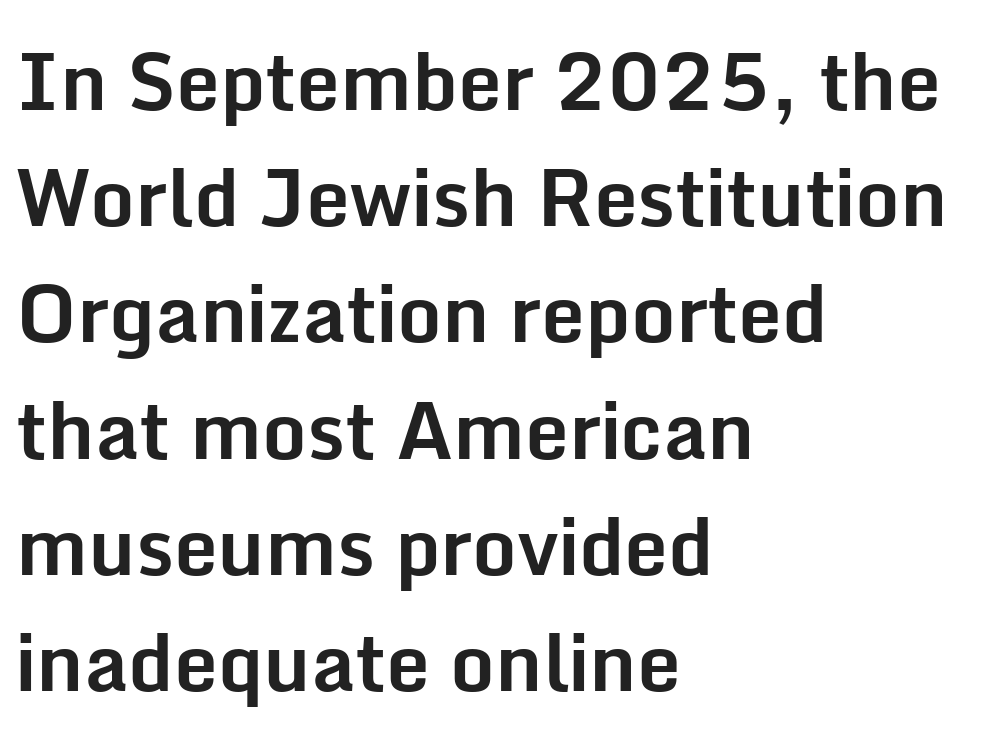
Q: Is the text bold? A: Yes.
Q: Is the text italic (slanted)? A: No, it is upright.
Q: Is the typeface a serif or a sans-serif typeface? A: Sans-serif.
Q: Is the text underlined? A: No.
Q: How is the paragraph aligned? A: Left-aligned.
Q: Is the spacing between letters normal or unusually wide? A: Normal.
Q: Is the spacing between lines tight, normal or loose? A: Normal.
Q: Width (condensed, normal, or wide)? A: Normal.
Q: Stroke contrast? A: Low.
Q: x-height? A: Medium.
Q: Monospaced? A: No.
